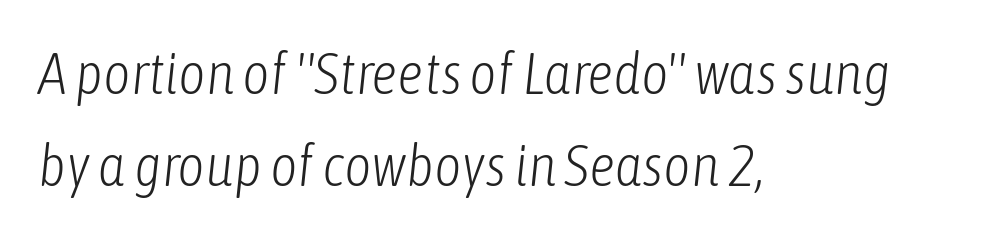
The image shows 59 px light, condensed type, italic (leaning right); set left-aligned, normal line spacing (1.56x), normal letter spacing, not underlined; low stroke contrast and a medium x-height.
